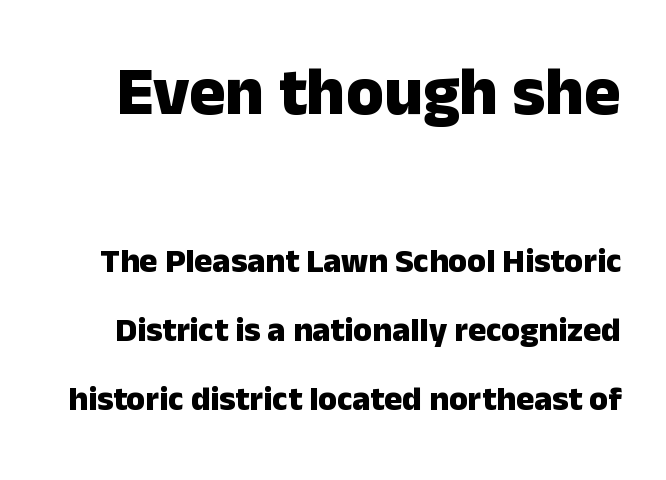
{"serif": "no", "italic": "no", "bold": "yes", "weight": "heavy", "width": "normal", "stroke_contrast": "low", "x_height": "medium", "monospaced": "no", "underline": "no", "line_spacing": "loose", "line_spacing_ratio": 2.03, "letter_spacing": "normal", "letter_spacing_em": 0.0, "larger_block": "first", "size_ratio": 2.0, "glyph_px": 68}
